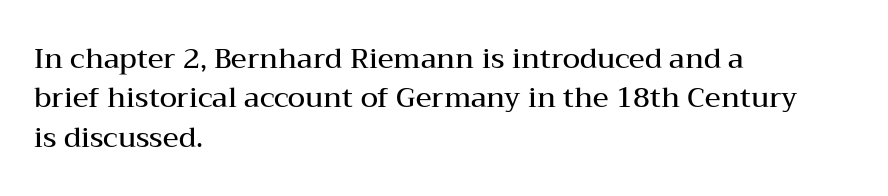
{"serif": "yes", "italic": "no", "bold": "semi", "weight": "semibold", "width": "wide", "stroke_contrast": "medium", "x_height": "medium", "monospaced": "no", "underline": "no", "align": "left", "line_spacing": "normal", "line_spacing_ratio": 1.41, "letter_spacing": "normal", "letter_spacing_em": 0.0, "glyph_px": 28}
